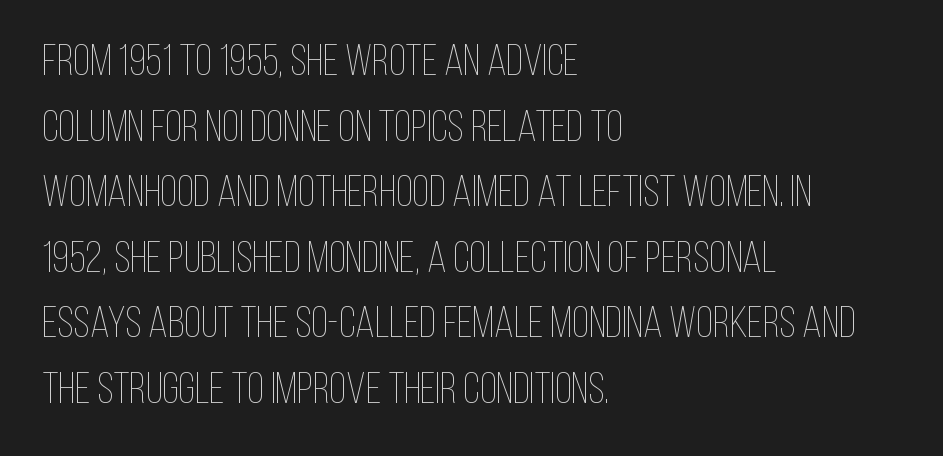
The image shows 44 px thin, condensed type, upright; set left-aligned, normal line spacing (1.49x), normal letter spacing, not underlined; low stroke contrast and a large x-height.
